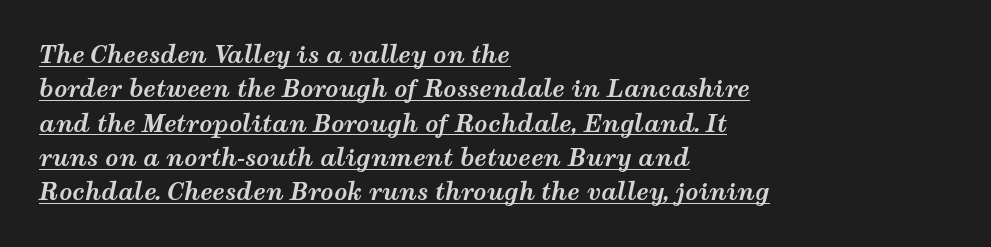
{"italic": "yes", "lean": "right", "slant_degrees": 12, "bold": "yes", "underline": "yes", "align": "left", "line_spacing": "normal", "line_spacing_ratio": 1.49, "letter_spacing": "normal", "letter_spacing_em": 0.0, "glyph_px": 23}
